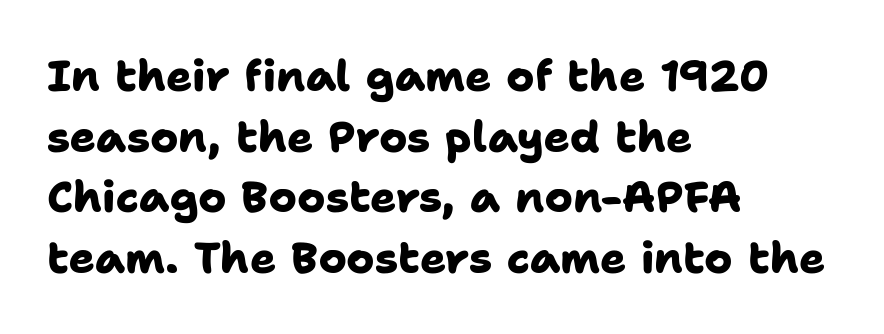
Q: Is the text bold? A: Yes.
Q: Is the typeface a serif or a sans-serif typeface? A: Sans-serif.
Q: Is the text underlined? A: No.
Q: How is the paragraph aligned? A: Left-aligned.
Q: Is the spacing between letters normal or unusually wide? A: Normal.
Q: Is the spacing between lines tight, normal or loose? A: Normal.
Q: Width (condensed, normal, or wide)? A: Normal.
Q: Stroke contrast? A: Low.
Q: x-height? A: Medium.
Q: Monospaced? A: No.
